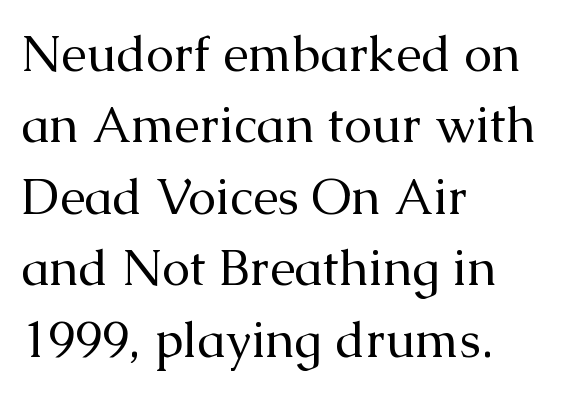
{"serif": "yes", "italic": "no", "bold": "no", "weight": "regular", "width": "normal", "stroke_contrast": "medium", "x_height": "medium", "monospaced": "no", "underline": "no", "align": "left", "line_spacing": "normal", "line_spacing_ratio": 1.43, "letter_spacing": "normal", "letter_spacing_em": 0.0, "glyph_px": 50}
